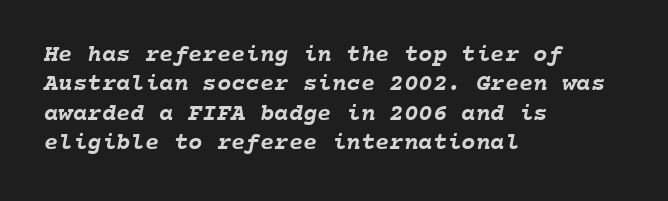
The image shows 24 px bold type; set left-aligned, line spacing 1.22x, normal letter spacing, not underlined.
